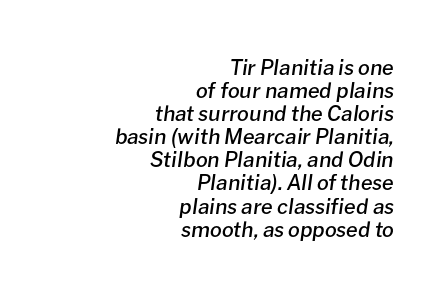
The glyphs are unaccompanied by any horizontal stroke below them. Yep, that's italic — everything's leaning. This rendering leaves character spacing at its baseline value. The compositor pushed each line to the right boundary. Weight: semibold (demi).
